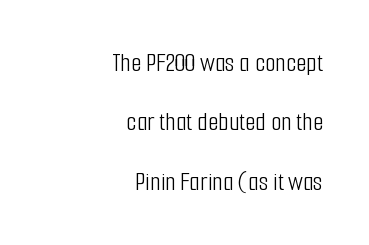
The lettering stays uniformly vertical, giving the passage a roman look. The ragged edge is on the left, which tells us the setting is flush right. Bare-footed words on every line. This is not heavy type; no bold has been used.
